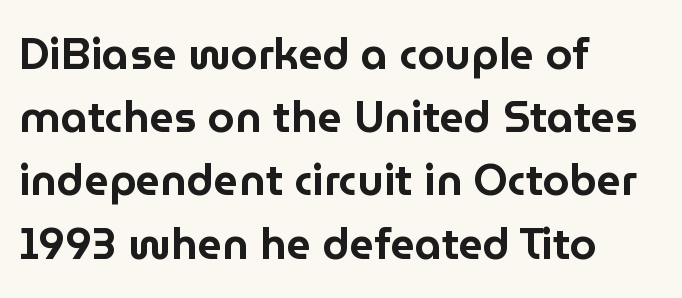
Q: Is the text italic (slanted)? A: No, it is upright.
Q: Is the typeface a serif or a sans-serif typeface? A: Sans-serif.
Q: Is the text underlined? A: No.
Q: How is the paragraph aligned? A: Left-aligned.
Q: Is the spacing between letters normal or unusually wide? A: Normal.
Q: Is the spacing between lines tight, normal or loose? A: Normal.
Q: Width (condensed, normal, or wide)? A: Normal.
Q: Stroke contrast? A: Low.
Q: x-height? A: Medium.
Q: Monospaced? A: No.
